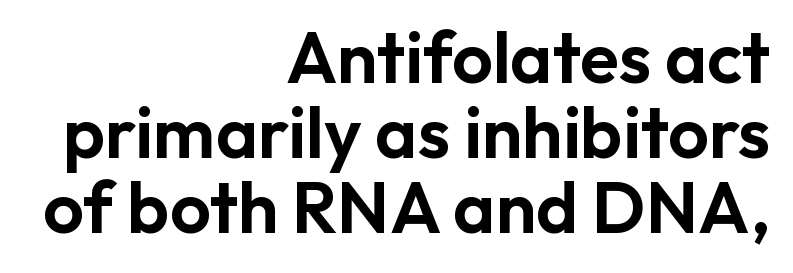
The image shows 72 px sans-serif type, upright; set right-aligned, tight line spacing (1.04x), normal letter spacing, not underlined; low stroke contrast and a medium x-height.
